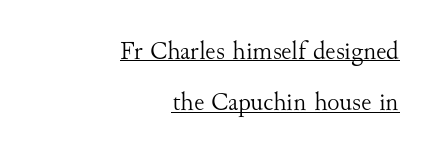
{"italic": "no", "bold": "no", "underline": "yes", "align": "right", "line_spacing": "loose", "line_spacing_ratio": 1.98, "letter_spacing": "normal", "letter_spacing_em": 0.0, "glyph_px": 26}
